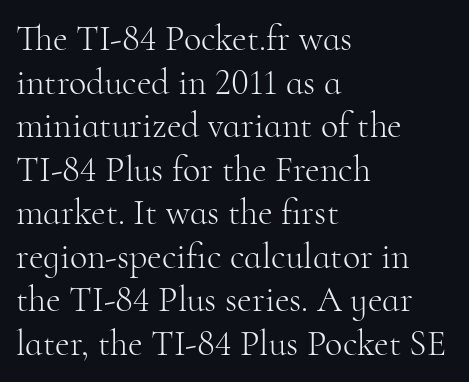
Heaviness? Minimal to ordinary, like unemphasized prose. Caption: multi-line text, flush left, ragged right. These lines are rendered in a variable-pitch font. The line texture is even and compact thanks to regular tracking. Style check: upright. The passage shown is not underscored anywhere.
